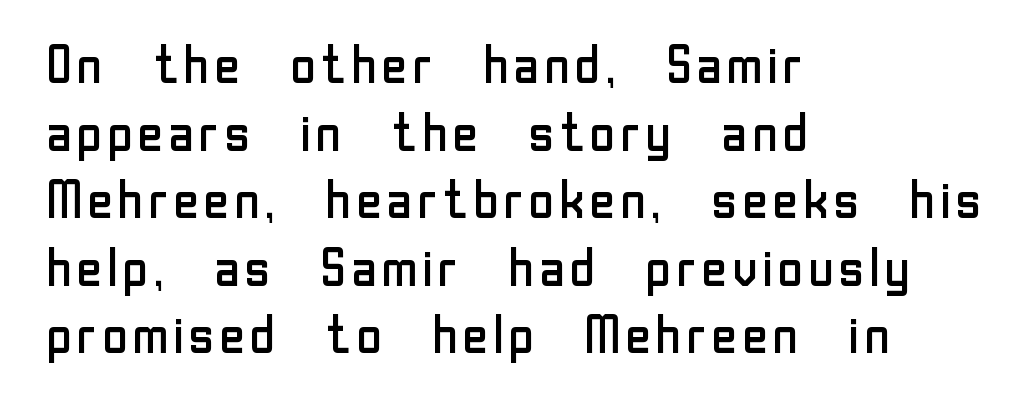
The image shows 52 px regular-weight sans-serif type, upright; set left-aligned, normal line spacing (1.3x), normal letter spacing, not underlined; low stroke contrast and a medium x-height.
